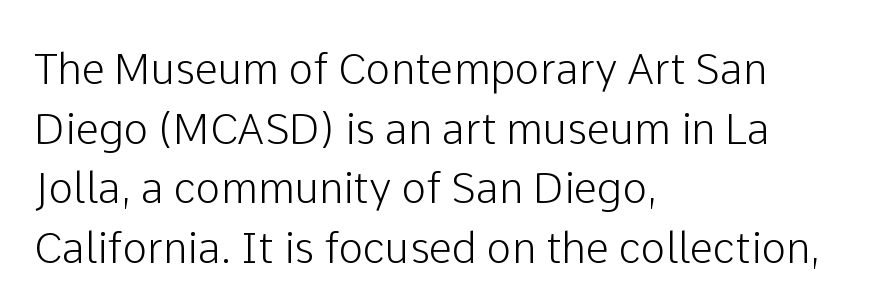
{"serif": "no", "italic": "no", "width": "normal", "stroke_contrast": "low", "x_height": "medium", "monospaced": "no", "underline": "no", "align": "left", "line_spacing": "normal", "line_spacing_ratio": 1.42, "letter_spacing": "normal", "letter_spacing_em": 0.0, "glyph_px": 42}
